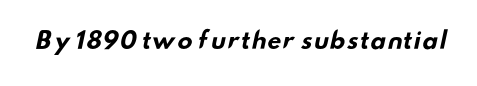
Q: Is the text bold? A: Yes.
Q: Is the text underlined? A: No.
Q: Is the spacing between letters normal or unusually wide? A: Normal.
